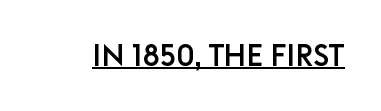
{"serif": "no", "italic": "no", "width": "normal", "stroke_contrast": "low", "x_height": "large", "monospaced": "no", "underline": "yes", "letter_spacing": "normal", "letter_spacing_em": 0.0, "glyph_px": 30}
